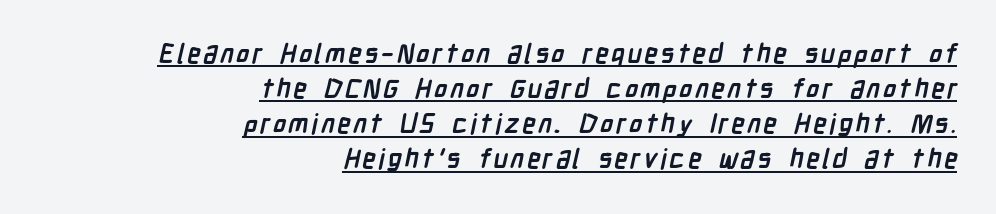
The image shows 27 px bold type; set right-aligned, normal line spacing (1.3x), underlined.
